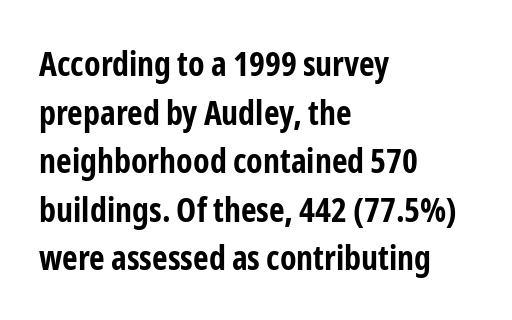
The image shows 34 px bold, condensed sans-serif type, upright; set left-aligned, normal line spacing (1.43x), normal letter spacing, not underlined; low stroke contrast and a medium x-height.
